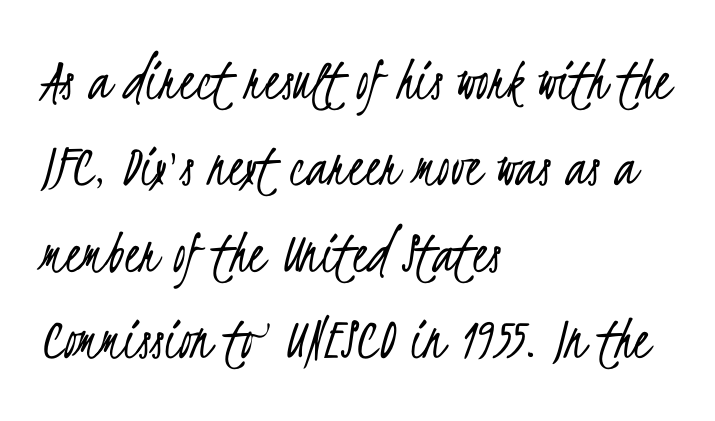
Baseline-to-baseline distance is the conventional proportion of letter height. Is the letter spacing exaggerated? No — it looks like the ordinary default. Unlike a traditional serif, this face leaves its strokes unadorned. In CSS terms this would be text-align: left.
